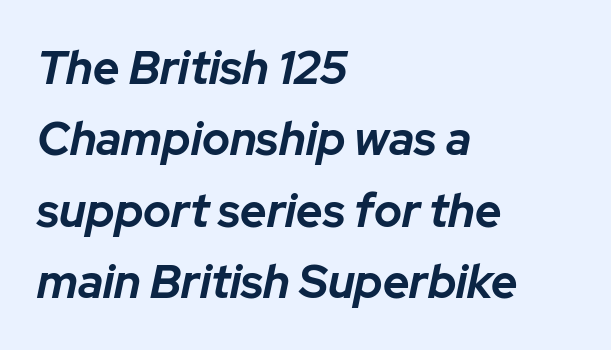
The image shows 46 px bold type, italic (leaning right); set left-aligned, normal line spacing (1.55x), normal letter spacing, not underlined; low stroke contrast and a medium x-height.
